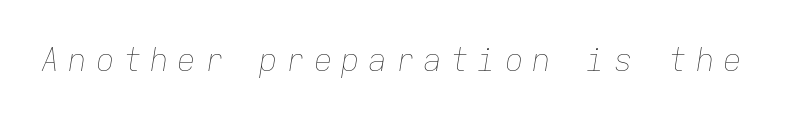
The image shows 31 px thin type, italic (leaning right), monospaced; set unusually wide letter spacing (+0.28 em), not underlined; low stroke contrast and a medium x-height.
